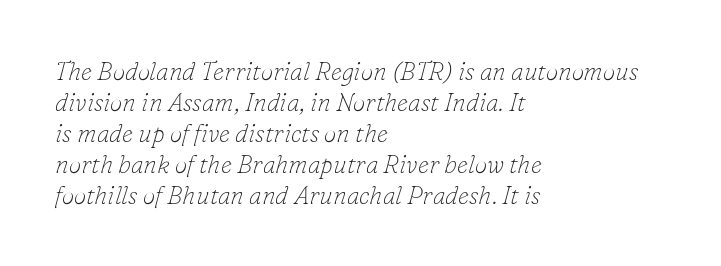
Italic? Definitely — the glyphs are oblique. Stroke thickness stays within the range of a standard reading face or lighter. Descenders hang freely into open space. Teacher's note: observe the even left margin — that is flush-left alignment. Between one letter and the next there's only the usual sliver of space.
